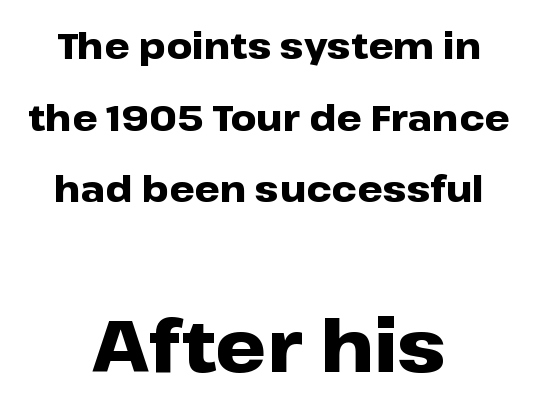
Plain, unruled lines of type. A student would call this center alignment; a typographer would say set centered. A sans-serif font was chosen for this passage. Students, this is bold: see how much ink each stroke carries. Interline gaps are noticeably wide in this sample. The lettering holds an erect, upright posture throughout.
